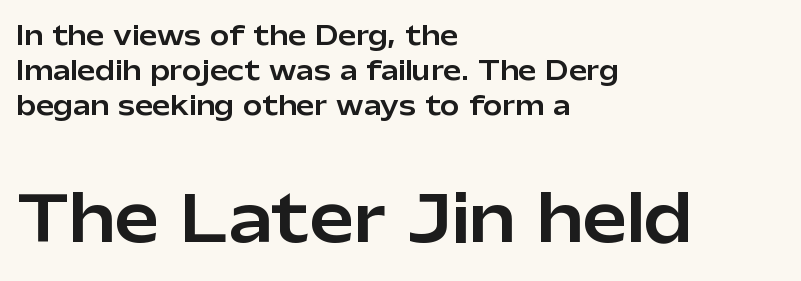
{"serif": "no", "italic": "no", "width": "normal", "stroke_contrast": "low", "x_height": "medium", "monospaced": "no", "underline": "no", "align": "left", "line_spacing": "normal", "line_spacing_ratio": 1.35, "letter_spacing": "normal", "letter_spacing_em": 0.0, "larger_block": "second", "size_ratio": 2.46, "glyph_px": 64}
